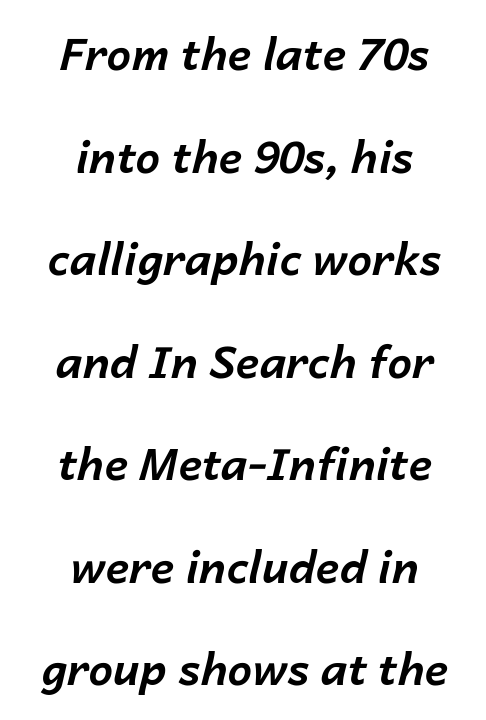
Reading down the column, the eye jumps a long way to each next line. You could not count columns in this text — the font is proportionally spaced. Rendered with sloped, italic letterforms. A dark, heavy texture on the line: the type is bold. The typesetter chose a symmetrical, centered arrangement here. Has an underline been added? It has not.
